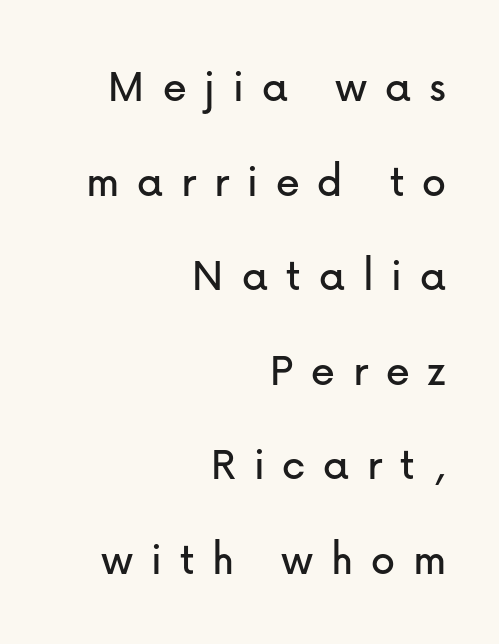
{"serif": "no", "italic": "no", "width": "normal", "stroke_contrast": "low", "x_height": "medium", "monospaced": "no", "underline": "no", "align": "right", "line_spacing": "loose", "line_spacing_ratio": 1.97, "letter_spacing": "wide", "letter_spacing_em": 0.37, "glyph_px": 48}
